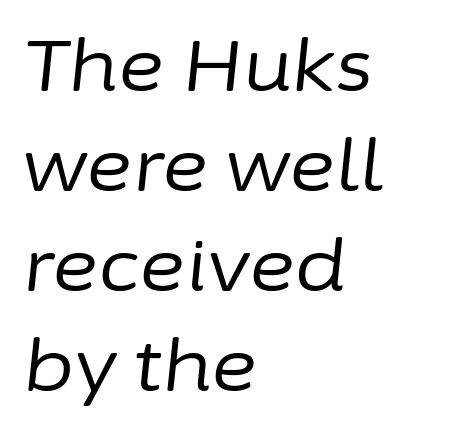
The image shows 71 px regular-weight type, italic (leaning right); set left-aligned, normal line spacing (1.41x), normal letter spacing, not underlined; low stroke contrast and a medium x-height.
